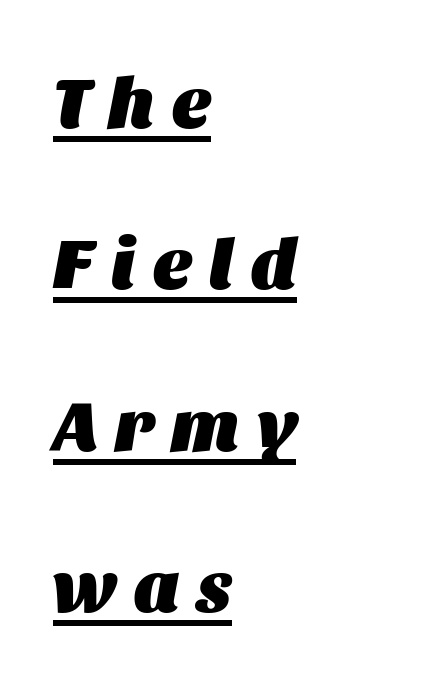
{"italic": "yes", "lean": "right", "slant_degrees": 11, "bold": "yes", "weight": "heavy", "width": "normal", "stroke_contrast": "medium", "x_height": "large", "monospaced": "no", "underline": "yes", "align": "left", "line_spacing": "loose", "line_spacing_ratio": 2.24, "letter_spacing": "wide", "letter_spacing_em": 0.25, "glyph_px": 72}
